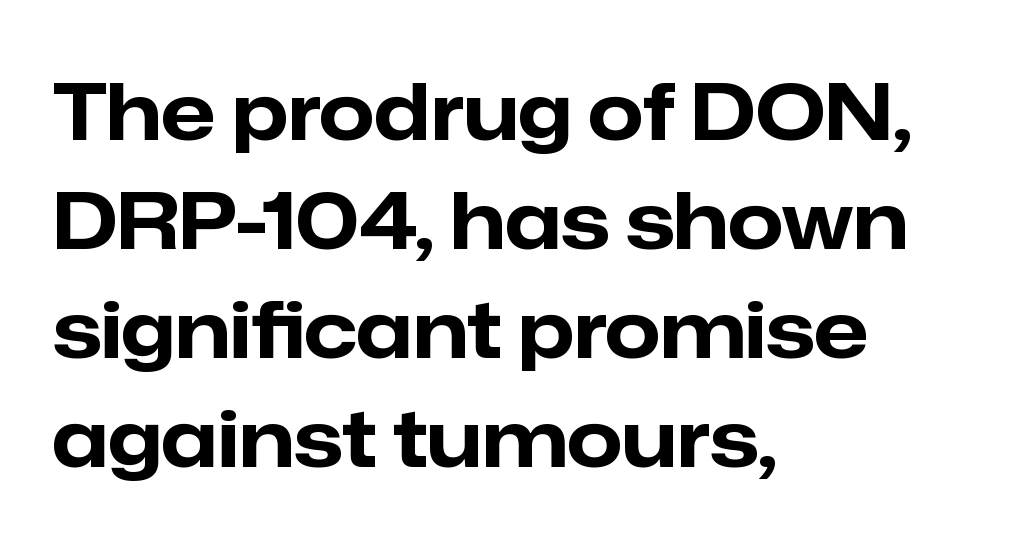
In terms of weight, the rendering is a true, heavy bold. Bare-footed words on every line. Font category for this specimen: sans-serif. Evenly set lines give the paragraph a standard silhouette.
